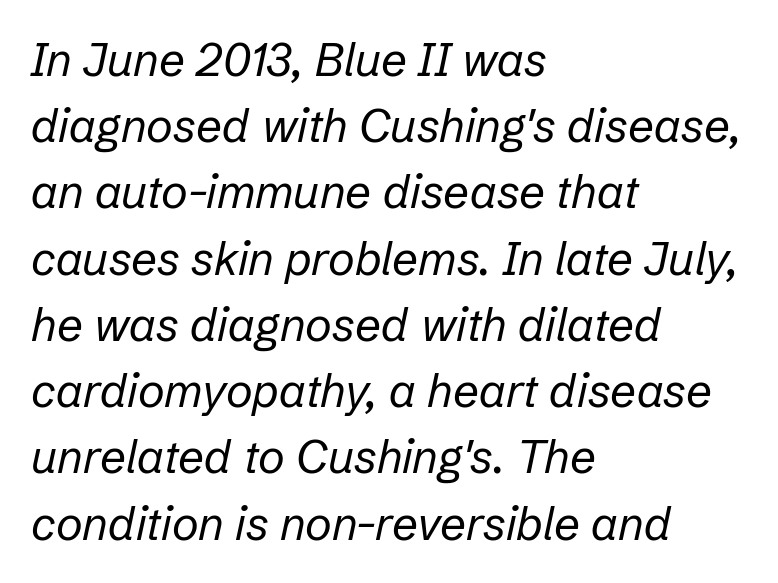
Q: Is the text bold? A: No.
Q: Is the text italic (slanted)? A: Yes, it leans right by about 12 degrees.
Q: Is the text underlined? A: No.
Q: How is the paragraph aligned? A: Left-aligned.
Q: Is the spacing between letters normal or unusually wide? A: Normal.
Q: Is the spacing between lines tight, normal or loose? A: Normal.
Q: Width (condensed, normal, or wide)? A: Normal.
Q: Stroke contrast? A: Low.
Q: x-height? A: Medium.
Q: Monospaced? A: No.
